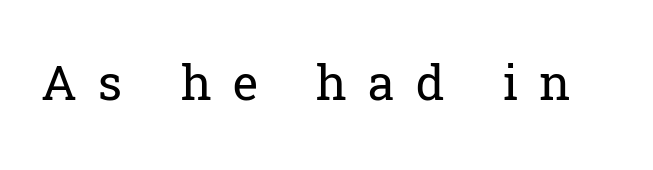
Q: Is the text bold? A: No.
Q: Is the text italic (slanted)? A: No, it is upright.
Q: Is the typeface a serif or a sans-serif typeface? A: Serif.
Q: Is the text underlined? A: No.
Q: Is the spacing between letters normal or unusually wide? A: Unusually wide.
Q: Width (condensed, normal, or wide)? A: Normal.
Q: Stroke contrast? A: Low.
Q: x-height? A: Medium.
Q: Monospaced? A: No.
